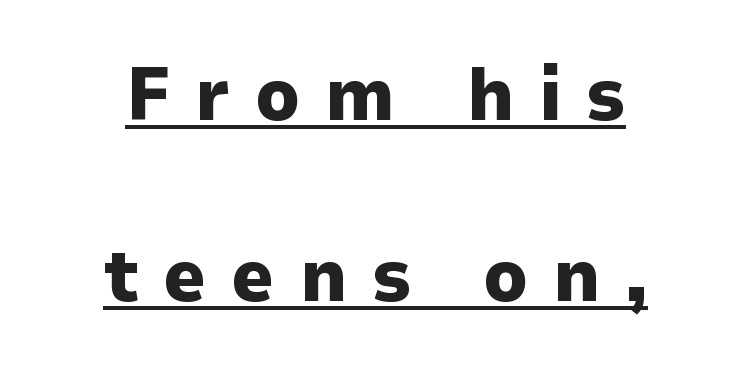
{"serif": "no", "italic": "no", "bold": "yes", "weight": "heavy", "width": "normal", "stroke_contrast": "low", "x_height": "medium", "monospaced": "no", "underline": "yes", "align": "center", "line_spacing": "loose", "line_spacing_ratio": 2.42, "letter_spacing": "wide", "letter_spacing_em": 0.33, "glyph_px": 75}
